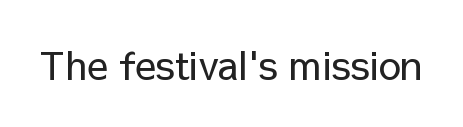
A typesetter would mark this as roman, not italic. The glyphs are unaccompanied by any horizontal stroke below them. The weight tops out at a normal text grade. Here the glyphs are tracked normally, forming tight word shapes. Letterform terminals end flat and unadorned throughout the passage.
